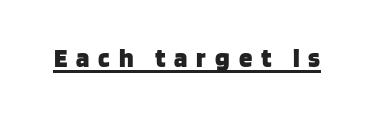
Q: Is the text bold? A: Yes.
Q: Is the text italic (slanted)? A: No, it is upright.
Q: Is the text underlined? A: Yes.
Q: Is the spacing between letters normal or unusually wide? A: Unusually wide.
